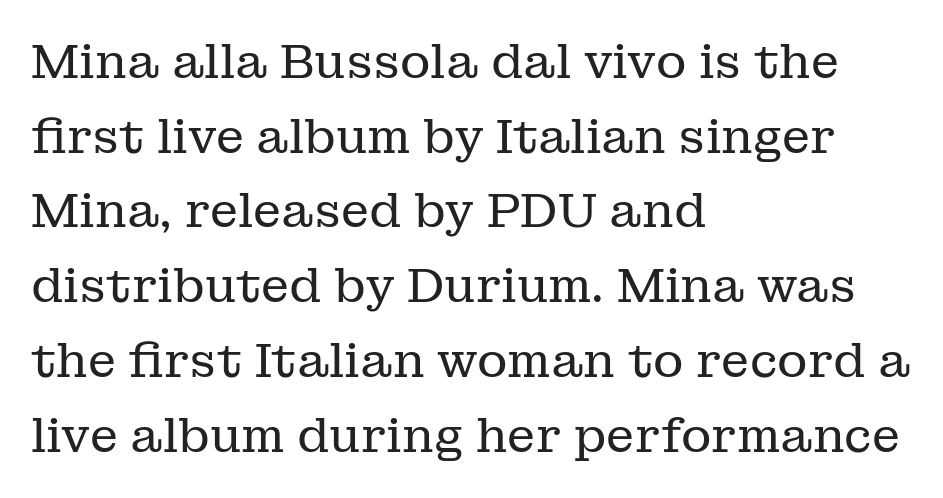
Q: Is the text bold? A: No.
Q: Is the text italic (slanted)? A: No, it is upright.
Q: Is the typeface a serif or a sans-serif typeface? A: Serif.
Q: Is the text underlined? A: No.
Q: How is the paragraph aligned? A: Left-aligned.
Q: Is the spacing between letters normal or unusually wide? A: Normal.
Q: Is the spacing between lines tight, normal or loose? A: Normal.
Q: Width (condensed, normal, or wide)? A: Normal.
Q: Stroke contrast? A: Low.
Q: x-height? A: Medium.
Q: Monospaced? A: No.
